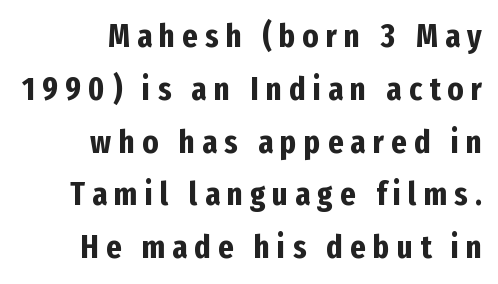
Nothing sits at the stroke ends, so this counts as sans-serif. Notice how the passage keeps a crisp vertical edge on the right only. Students, this is bold: see how much ink each stroke carries. Is there much room between lines? A standard amount, neither cramped nor airy. A typesetter would call this proportional, since set widths differ per character. Look at the tracking — it's clearly loosened, letters drifting apart.
